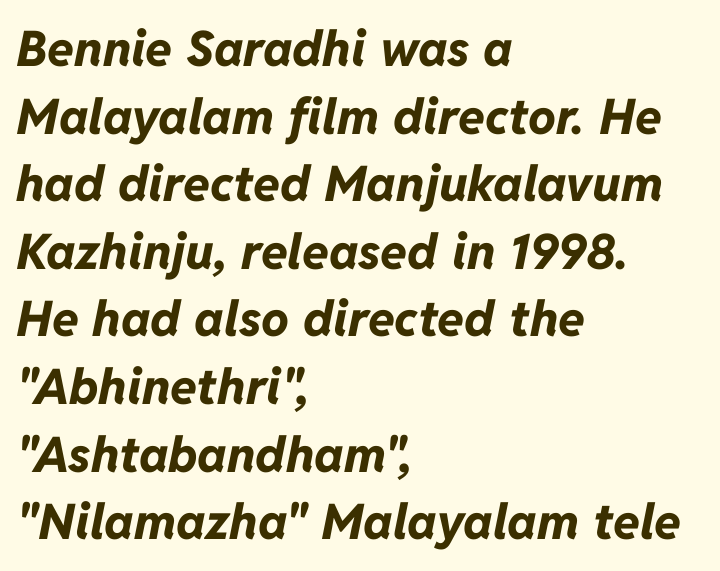
Weight check: bold — yes, fully. Teacher's note: observe the even left margin — that is flush-left alignment. The type is set solid horizontally, with unmodified tracking. Nobody drew a line under any word here. Tall strokes in this sample are angled rather than plumb.
